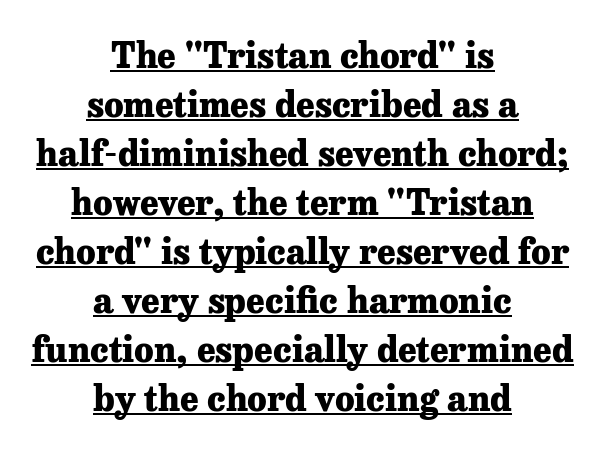
Both edges are ragged and mirror each other, which tells us the setting is centered. Honestly, the letter spacing is just normal — you wouldn't notice it. This sample keeps an unexceptional amount of space between lines. Do the letters lean? They stand straight.
